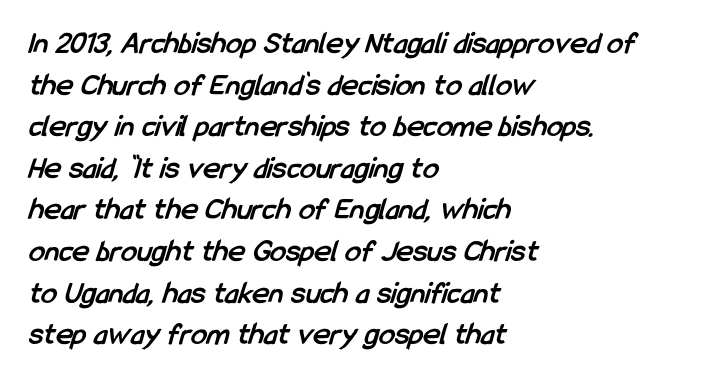
The rendering uses natural spacing where letterforms have individual widths. Normally led — the rows are evenly, conventionally spaced. The tracking reads as untouched default to a designer's eye. The strip under each line holds only bare page.
